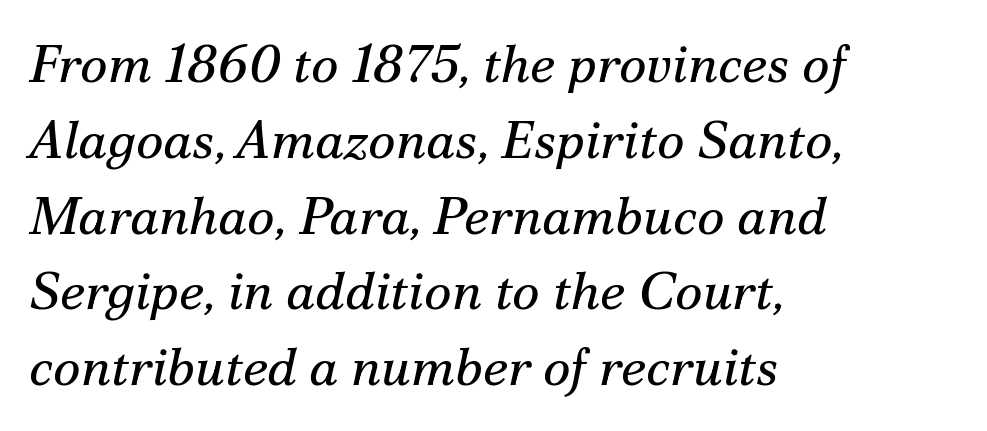
{"serif": "yes", "italic": "yes", "lean": "right", "slant_degrees": 12, "bold": "no", "weight": "regular", "width": "normal", "stroke_contrast": "medium", "x_height": "small", "monospaced": "no", "underline": "no", "align": "left", "line_spacing": "normal", "line_spacing_ratio": 1.43, "letter_spacing": "normal", "letter_spacing_em": 0.0, "glyph_px": 53}
